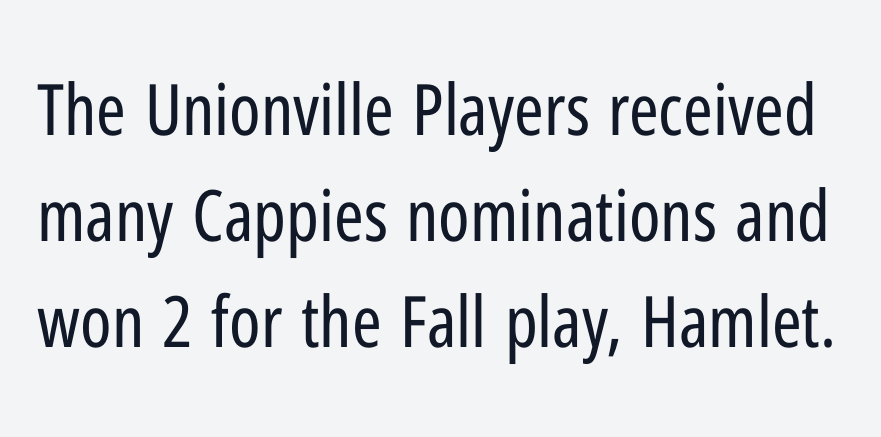
Q: Is the text bold? A: No.
Q: Is the text italic (slanted)? A: No, it is upright.
Q: Is the typeface a serif or a sans-serif typeface? A: Sans-serif.
Q: Is the text underlined? A: No.
Q: Is the spacing between letters normal or unusually wide? A: Normal.
Q: Is the spacing between lines tight, normal or loose? A: Normal.
Q: Width (condensed, normal, or wide)? A: Condensed.
Q: Stroke contrast? A: Low.
Q: x-height? A: Medium.
Q: Monospaced? A: No.
